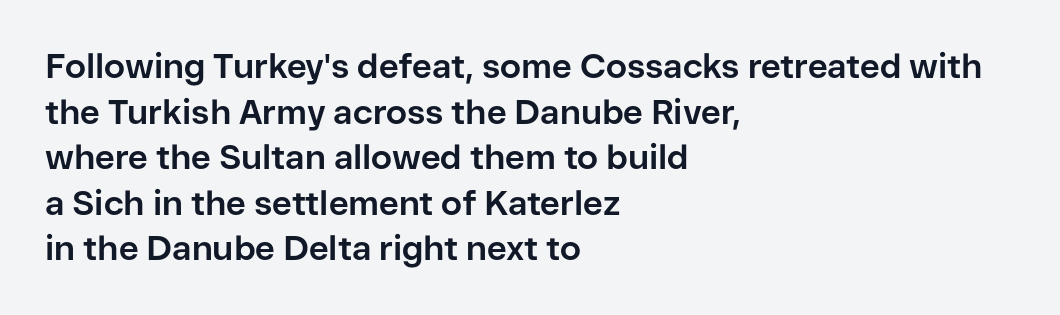
Every character sits straight up, as roman type does. The rendering uses natural spacing where letterforms have individual widths. What kind of face is this? One without serifs — a sans. How are the letters spaced? Ordinarily, with no added tracking. Whoever set this chose a conventional vertical rhythm.
